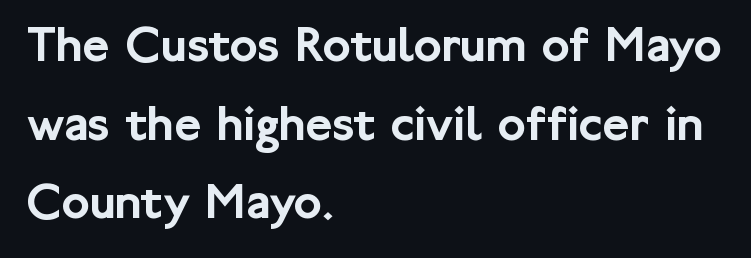
The image shows 52 px sans-serif type, upright; set left-aligned, normal line spacing (1.51x), normal letter spacing, not underlined; low stroke contrast and a medium x-height.
